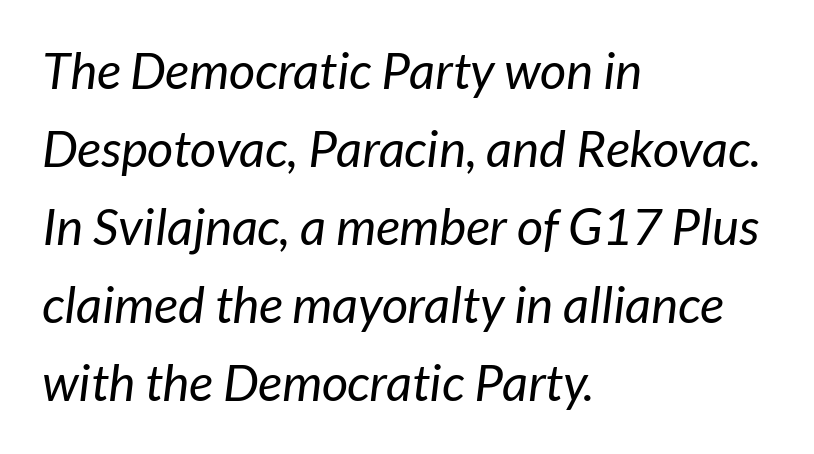
Q: Is the text bold? A: No.
Q: Is the typeface a serif or a sans-serif typeface? A: Sans-serif.
Q: Is the text underlined? A: No.
Q: How is the paragraph aligned? A: Left-aligned.
Q: Is the spacing between letters normal or unusually wide? A: Normal.
Q: Is the spacing between lines tight, normal or loose? A: Normal.
Q: Width (condensed, normal, or wide)? A: Normal.
Q: Stroke contrast? A: Low.
Q: x-height? A: Medium.
Q: Monospaced? A: No.
